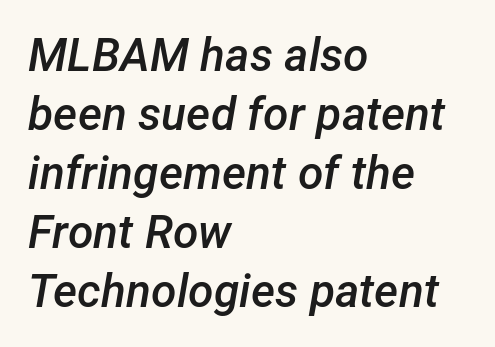
Horizontal alignment here is leftward, the default for most running prose. The face used here is proportionally spaced, like ordinary book or web type. Bold? Not quite — semibold, heavier than regular but stopping short. The passage shown has conventional tracking throughout.
